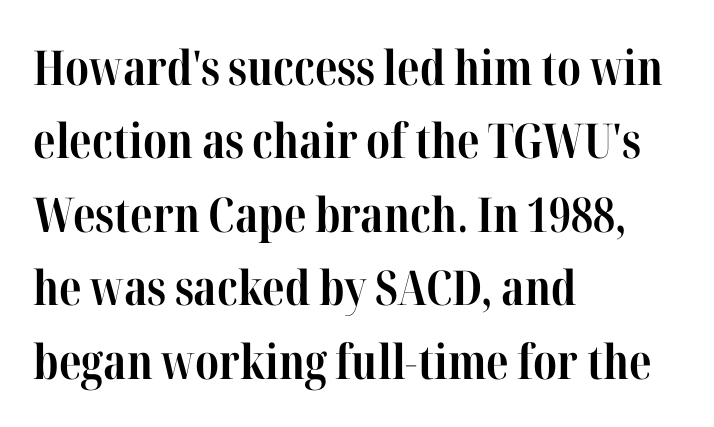
{"serif": "yes", "italic": "no", "bold": "yes", "weight": "bold", "width": "condensed", "stroke_contrast": "high", "x_height": "medium", "monospaced": "no", "underline": "no", "align": "left", "line_spacing": "normal", "line_spacing_ratio": 1.53, "letter_spacing": "normal", "letter_spacing_em": 0.0, "glyph_px": 48}
